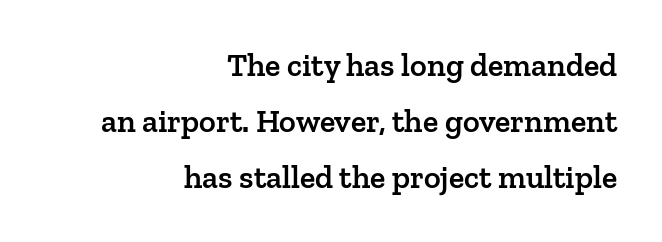
The image shows 32 px semibold serif type, upright; set right-aligned, line spacing 1.75x, normal letter spacing, not underlined; low stroke contrast and a medium x-height.
